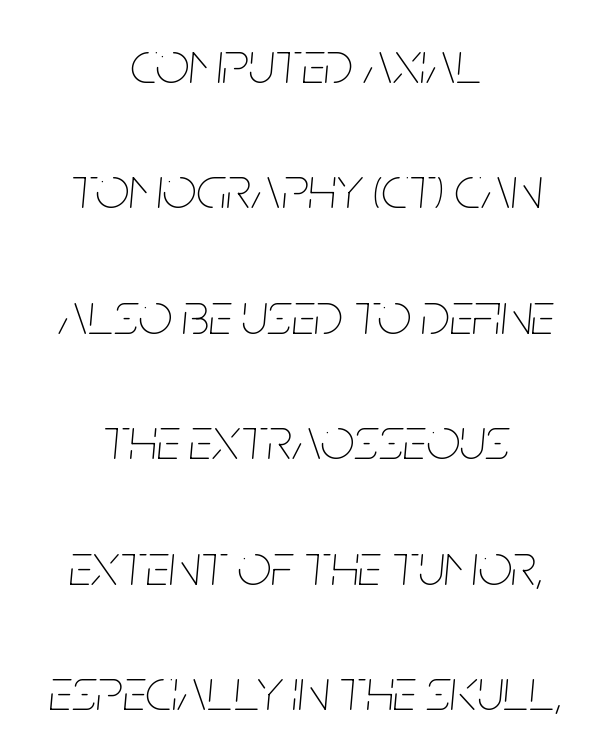
{"italic": "yes", "lean": "right", "slant_degrees": 5, "bold": "no", "weight": "thin", "width": "condensed", "stroke_contrast": "low", "x_height": "large", "monospaced": "no", "underline": "no", "align": "center", "line_spacing": "loose", "line_spacing_ratio": 2.09, "letter_spacing": "normal", "letter_spacing_em": 0.0, "glyph_px": 60}
